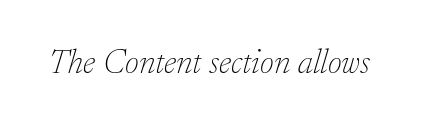
{"serif": "yes", "italic": "yes", "lean": "right", "slant_degrees": 17, "bold": "no", "weight": "thin", "width": "normal", "stroke_contrast": "low", "x_height": "small", "monospaced": "no", "underline": "no", "letter_spacing": "normal", "letter_spacing_em": 0.0, "glyph_px": 34}
